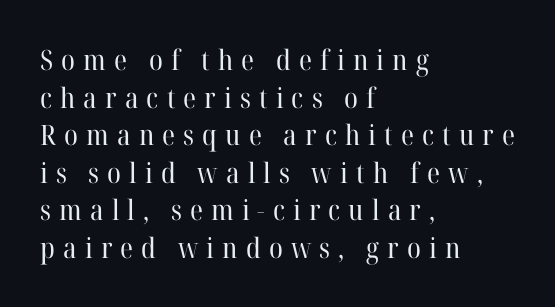
Descenders are the only things crossing below the line. Each letter keeps its own natural width here, so spacing adapts to shape. This rendering employs a face with finishing strokes, i.e., a serif. Bold? No — there's no thickening of the strokes.
